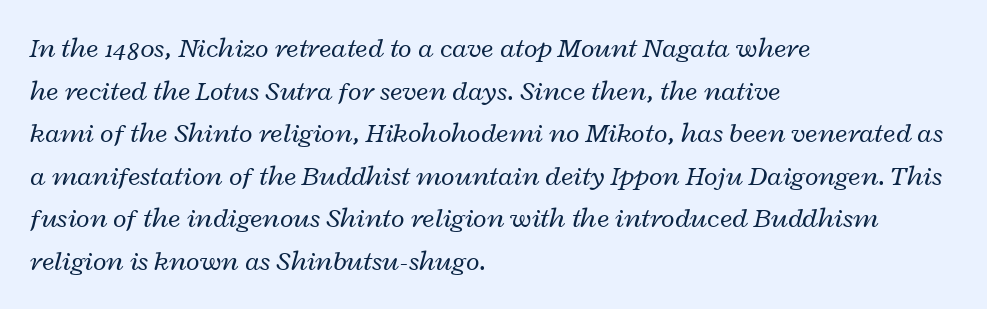
The image shows 28 px regular-weight, wide type, italic (leaning right); set left-aligned, normal line spacing (1.52x), normal letter spacing, not underlined; low stroke contrast and a medium x-height.
